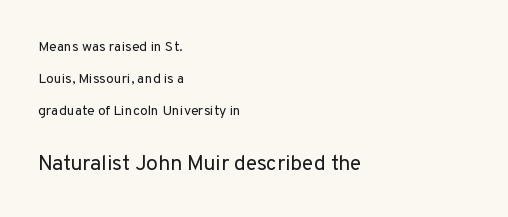
Is there any slant? The stems are plumb. Leading: increased. Stem width sits at or under what a default text font uses. The glyphs are unaccompanied by any horizontal stroke below them.
